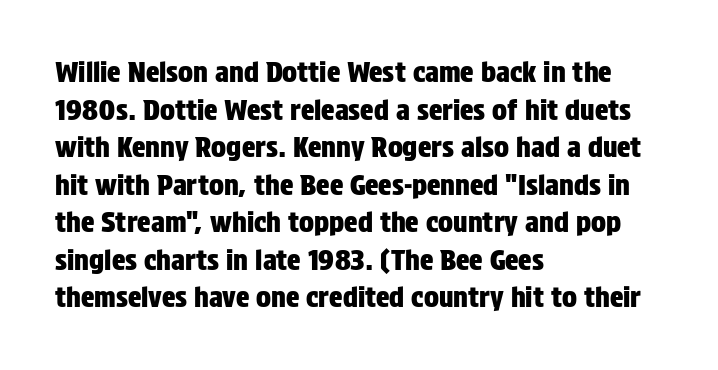
{"serif": "no", "italic": "no", "width": "condensed", "stroke_contrast": "low", "x_height": "large", "monospaced": "no", "underline": "no", "align": "left", "line_spacing": "normal", "line_spacing_ratio": 1.34, "letter_spacing": "normal", "letter_spacing_em": 0.0, "glyph_px": 28}
